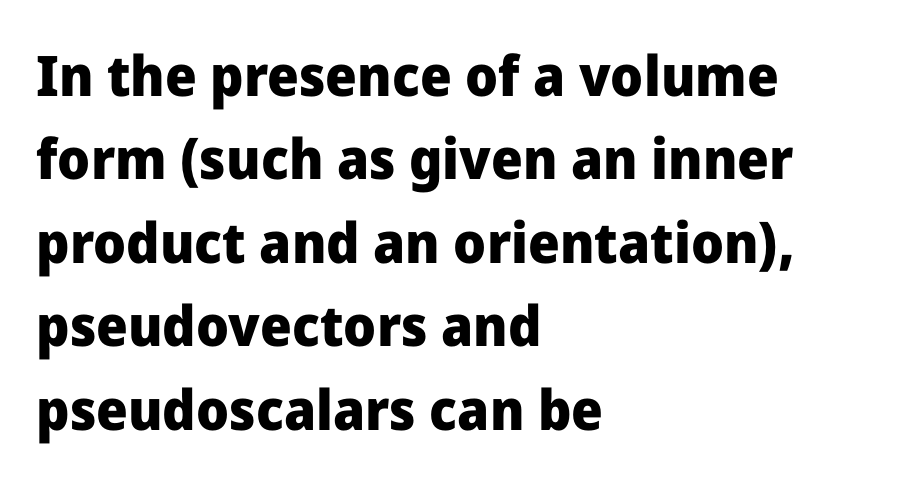
The image shows 56 px heavy sans-serif type, upright; set left-aligned, normal line spacing (1.49x), normal letter spacing, not underlined; low stroke contrast and a medium x-height.
